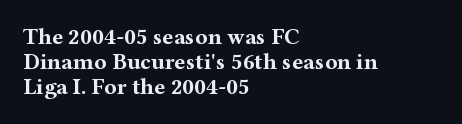
The image shows 23 px bold type, upright; set left-aligned, tight line spacing (1.09x), normal letter spacing, not underlined.
